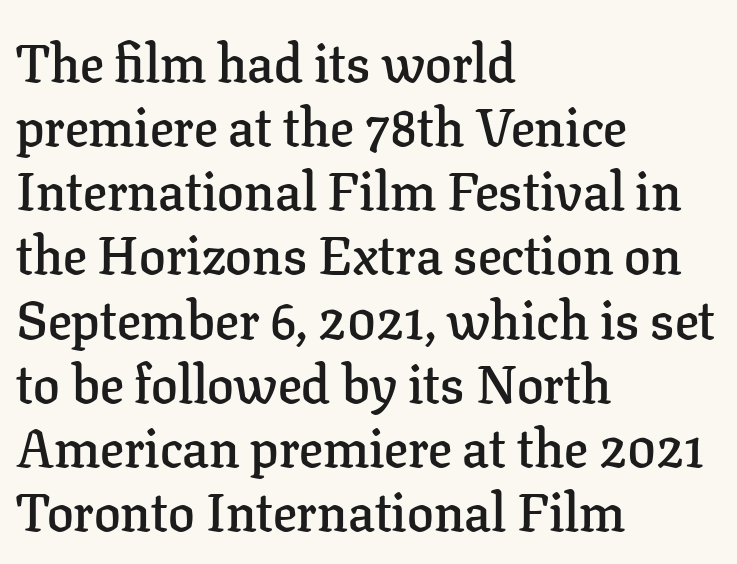
Q: Is the text bold? A: Semi-bold.
Q: Is the text italic (slanted)? A: No, it is upright.
Q: Is the typeface a serif or a sans-serif typeface? A: Serif.
Q: Is the text underlined? A: No.
Q: How is the paragraph aligned? A: Left-aligned.
Q: Is the spacing between letters normal or unusually wide? A: Normal.
Q: Width (condensed, normal, or wide)? A: Normal.
Q: Stroke contrast? A: Low.
Q: x-height? A: Medium.
Q: Monospaced? A: No.
